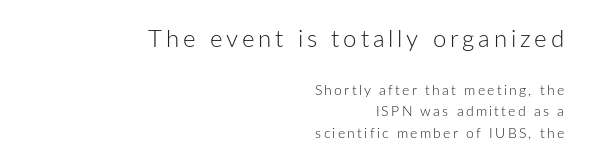
The image shows 24 px text type, upright; set right-aligned, normal line spacing (1.53x), not underlined; the first (top) block is 1.71x larger.
